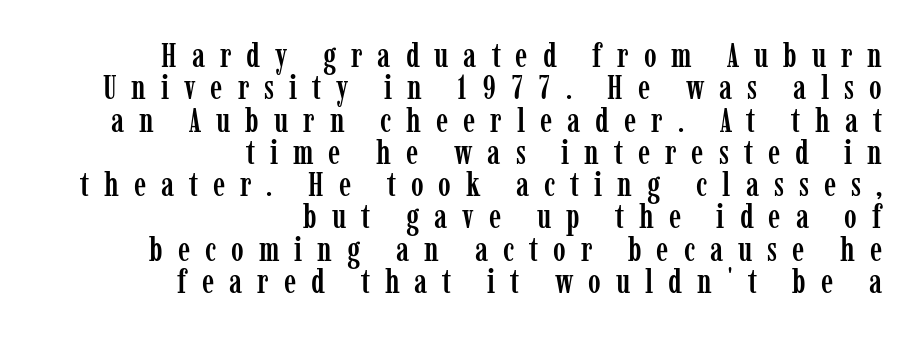
Q: Is the text italic (slanted)? A: No, it is upright.
Q: Is the typeface a serif or a sans-serif typeface? A: Serif.
Q: Is the text underlined? A: No.
Q: How is the paragraph aligned? A: Right-aligned.
Q: Is the spacing between letters normal or unusually wide? A: Unusually wide.
Q: Is the spacing between lines tight, normal or loose? A: Tight.
Q: Width (condensed, normal, or wide)? A: Condensed.
Q: Stroke contrast? A: Low.
Q: x-height? A: Medium.
Q: Monospaced? A: No.
